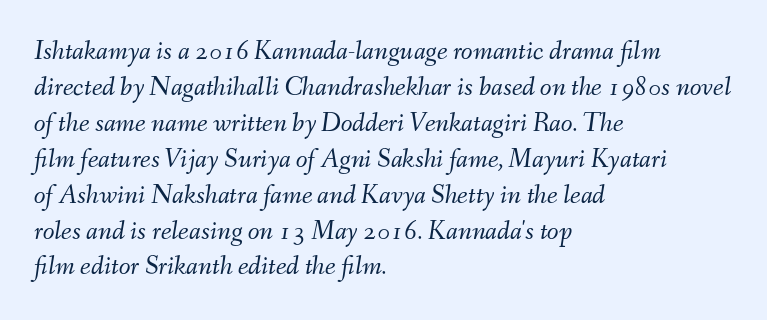
{"italic": "yes", "lean": "right", "slant_degrees": 9, "bold": "no", "underline": "no", "align": "left", "line_spacing": "normal", "line_spacing_ratio": 1.33, "letter_spacing": "normal", "letter_spacing_em": 0.0, "glyph_px": 27}
